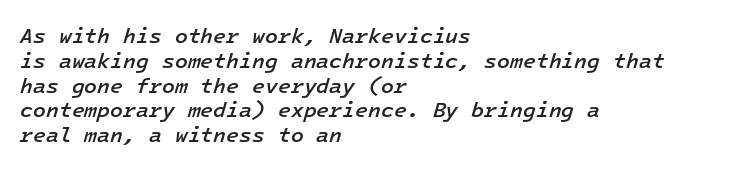
The image shows 21 px text type, italic (leaning right); set left-aligned, line spacing 1.18x, normal letter spacing, not underlined.
